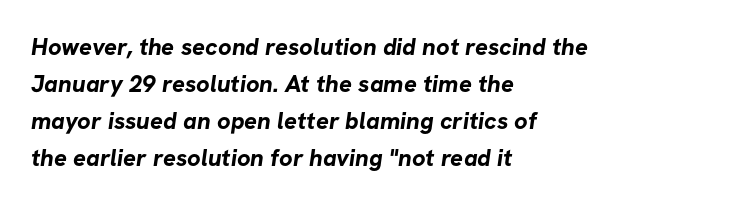
The image shows 24 px bold type; set left-aligned, normal line spacing (1.54x), normal letter spacing, not underlined.
